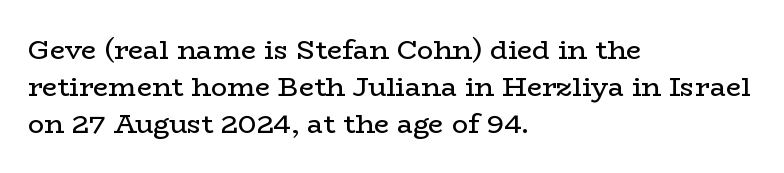
Q: Is the text bold? A: No.
Q: Is the text italic (slanted)? A: No, it is upright.
Q: Is the text underlined? A: No.
Q: How is the paragraph aligned? A: Left-aligned.
Q: Is the spacing between letters normal or unusually wide? A: Normal.
Q: Is the spacing between lines tight, normal or loose? A: Normal.
